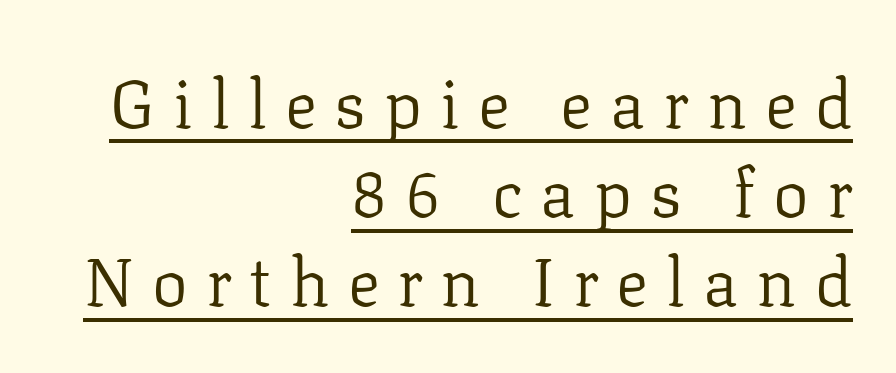
The image shows 67 px regular-weight serif type, upright; set right-aligned, normal line spacing (1.33x), unusually wide letter spacing (+0.27 em), underlined; low stroke contrast and a medium x-height.
